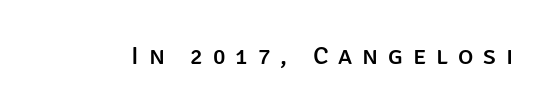
Q: Is the text italic (slanted)? A: No, it is upright.
Q: Is the text underlined? A: No.
Q: Is the spacing between letters normal or unusually wide? A: Unusually wide.
